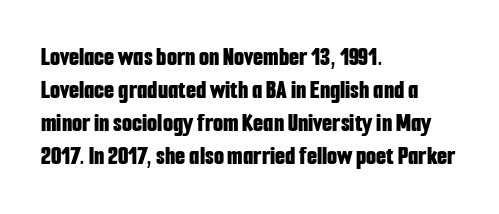
Q: Is the text bold? A: Yes.
Q: Is the text italic (slanted)? A: No, it is upright.
Q: Is the text underlined? A: No.
Q: How is the paragraph aligned? A: Left-aligned.
Q: Is the spacing between letters normal or unusually wide? A: Normal.
Q: Is the spacing between lines tight, normal or loose? A: Normal.
